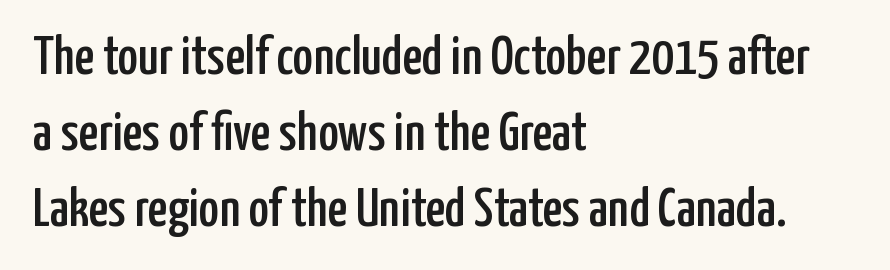
{"serif": "no", "italic": "no", "width": "condensed", "stroke_contrast": "low", "x_height": "medium", "monospaced": "no", "underline": "no", "align": "left", "line_spacing": "normal", "line_spacing_ratio": 1.38, "letter_spacing": "normal", "letter_spacing_em": 0.0, "glyph_px": 55}
